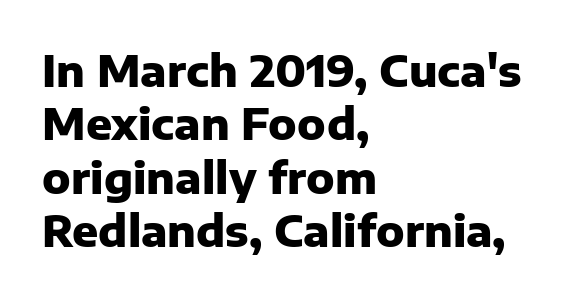
{"serif": "no", "italic": "no", "bold": "yes", "weight": "heavy", "width": "normal", "stroke_contrast": "low", "x_height": "medium", "monospaced": "no", "underline": "no", "align": "left", "line_spacing_ratio": 1.24, "letter_spacing": "normal", "letter_spacing_em": 0.0, "glyph_px": 43}
